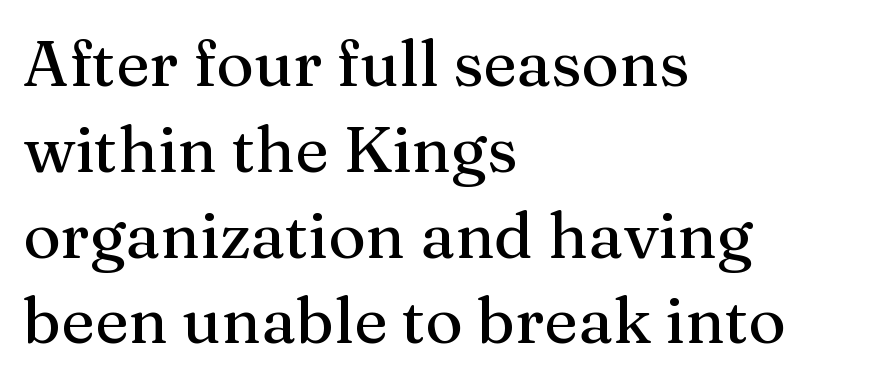
{"serif": "yes", "italic": "no", "width": "normal", "stroke_contrast": "medium", "x_height": "medium", "monospaced": "no", "underline": "no", "align": "left", "line_spacing": "normal", "line_spacing_ratio": 1.34, "letter_spacing": "normal", "letter_spacing_em": 0.0, "glyph_px": 64}
